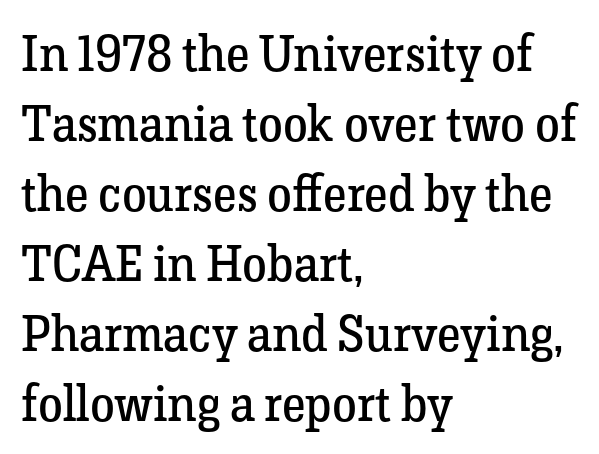
{"serif": "yes", "italic": "no", "bold": "no", "weight": "regular", "width": "normal", "stroke_contrast": "low", "x_height": "medium", "monospaced": "no", "underline": "no", "align": "left", "line_spacing": "normal", "line_spacing_ratio": 1.4, "letter_spacing": "normal", "letter_spacing_em": 0.0, "glyph_px": 50}
